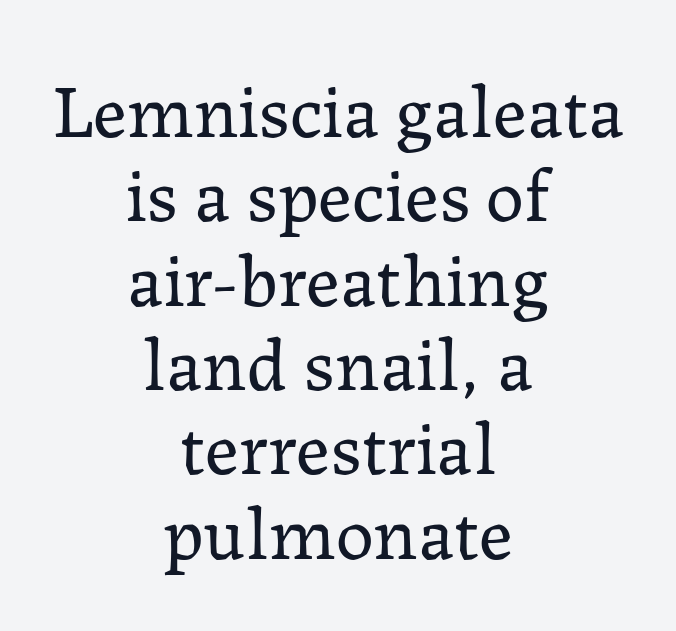
A roman cut, with each character standing at attention. Beneath every word, the page is bare. Serifs: yes, visible at the terminals of the letterforms. The rendering uses natural spacing where letterforms have individual widths. Very little white space separates one row of letters from the next. The typesetting does not lean heavy: it is not bold.
